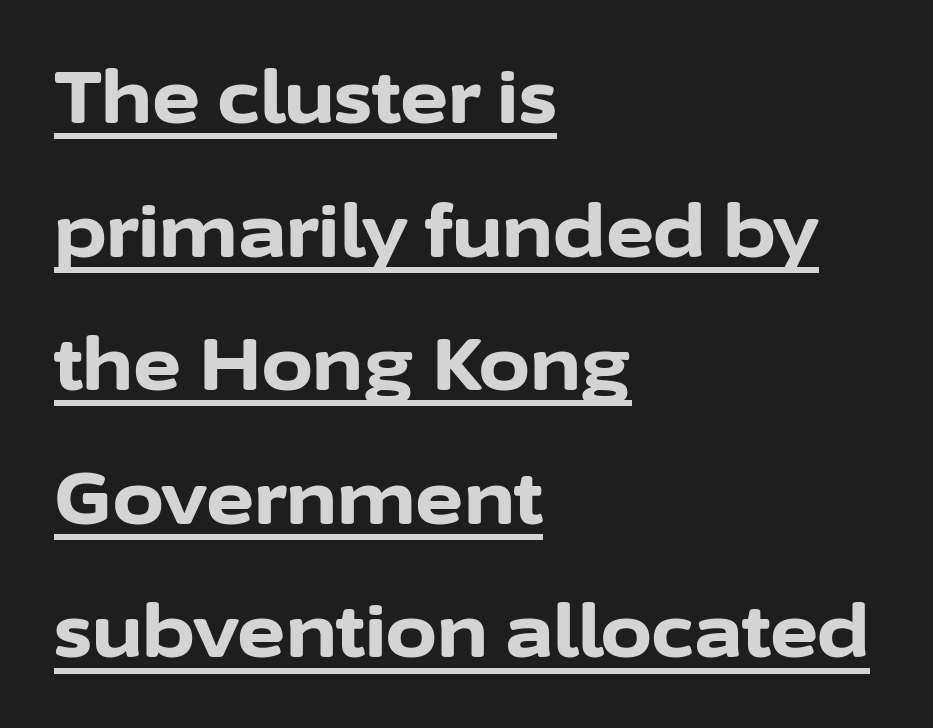
{"serif": "no", "italic": "no", "bold": "yes", "weight": "bold", "width": "normal", "stroke_contrast": "low", "x_height": "medium", "monospaced": "no", "underline": "yes", "align": "left", "line_spacing_ratio": 1.83, "letter_spacing": "normal", "letter_spacing_em": 0.0, "glyph_px": 73}
